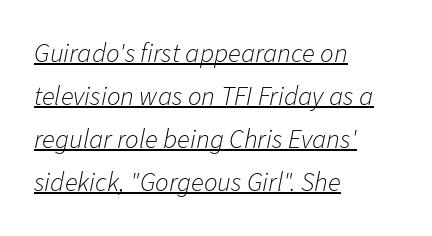
Whoever set this chose a conventional vertical rhythm. Weight: in the light-to-regular range. Caption: multi-line text, flush left, ragged right. The letters are slanted; this is an italic face. The sample's only ornament is a line tracing under the words.
